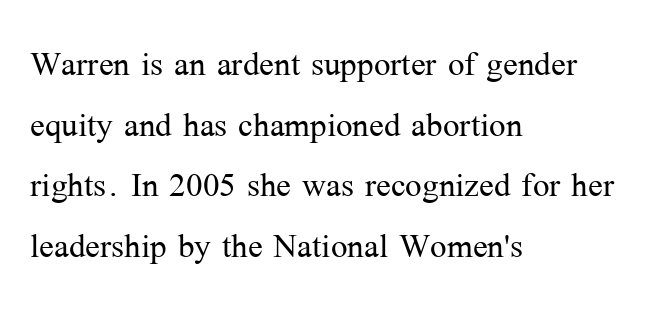
{"serif": "yes", "italic": "no", "bold": "no", "weight": "light", "width": "normal", "stroke_contrast": "medium", "x_height": "medium", "monospaced": "no", "underline": "no", "align": "left", "line_spacing": "normal", "line_spacing_ratio": 1.38, "letter_spacing": "normal", "letter_spacing_em": 0.0, "glyph_px": 44}
